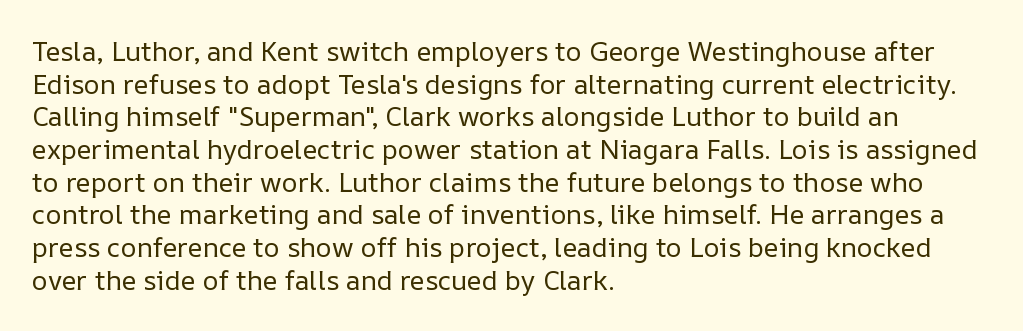
{"italic": "no", "bold": "no", "underline": "no", "align": "left", "line_spacing_ratio": 1.21, "letter_spacing": "normal", "letter_spacing_em": 0.0, "glyph_px": 27}
